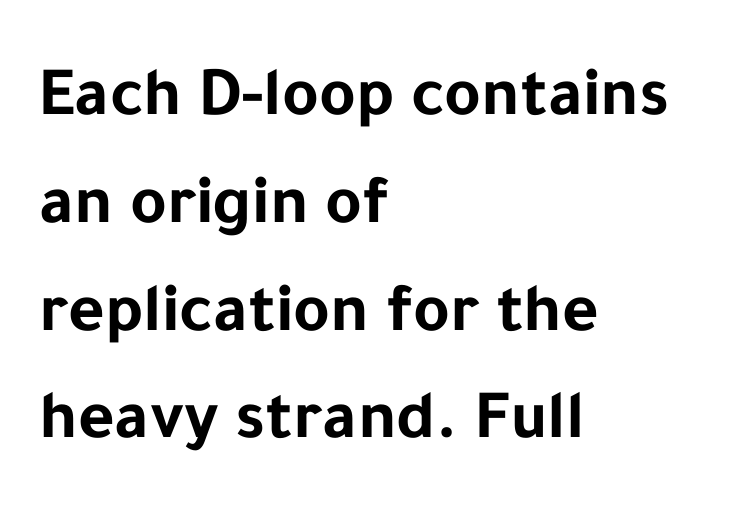
These lines keep a tight, regular rhythm from letter to letter. No feet cap the strokes, marking this as sans-serif type. The rendering uses natural spacing where letterforms have individual widths. Horizontal alignment here is leftward, the default for most running prose.
